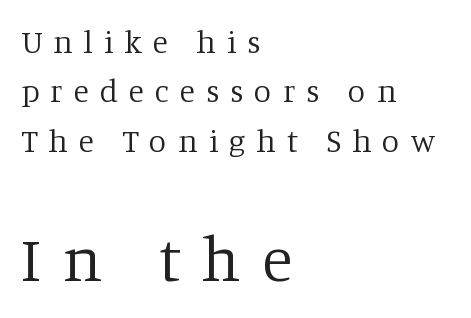
{"serif": "yes", "italic": "no", "bold": "no", "weight": "regular", "width": "normal", "stroke_contrast": "low", "x_height": "large", "monospaced": "no", "underline": "no", "align": "left", "line_spacing": "normal", "line_spacing_ratio": 1.54, "letter_spacing": "wide", "letter_spacing_em": 0.34, "larger_block": "second", "size_ratio": 1.97, "glyph_px": 63}
